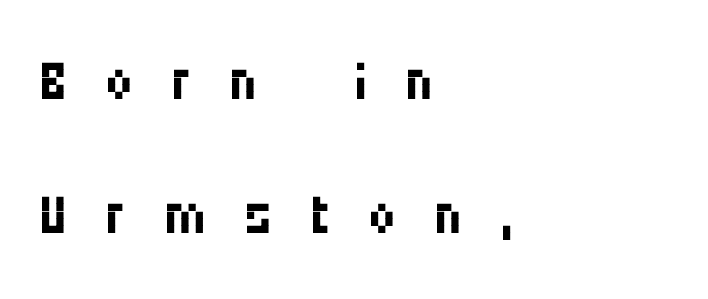
The image shows 79 px regular-weight, condensed sans-serif type, upright; set left-aligned, normal line spacing (1.7x), unusually wide letter spacing (+0.47 em), not underlined; medium stroke contrast and a large x-height.
